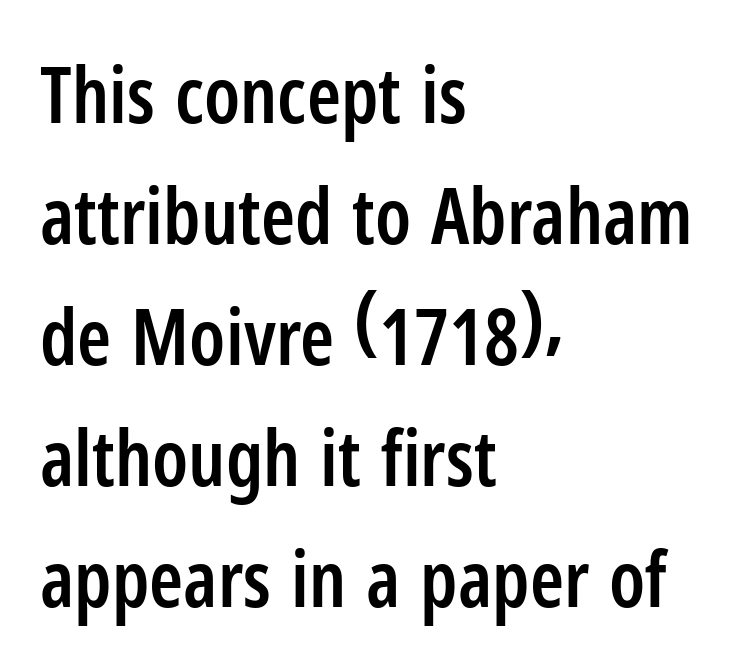
Notice how the passage keeps a crisp vertical edge on the left only. Tracking here is standard; glyphs follow each other at the usual distance. Proportional: the letters do not fall into vertical columns. The passage shown is not underscored anywhere. If you drew a line through each stem, it would be perfectly vertical.
